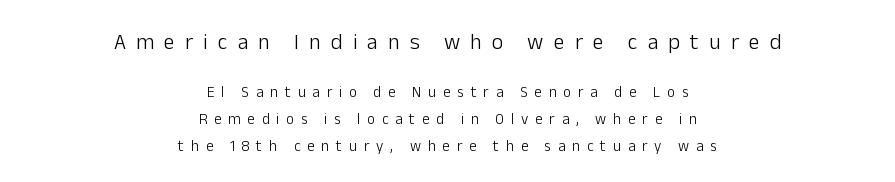
{"italic": "no", "bold": "no", "underline": "no", "align": "center", "line_spacing_ratio": 1.79, "letter_spacing": "wide", "letter_spacing_em": 0.46, "larger_block": "first", "size_ratio": 1.47, "glyph_px": 22}
